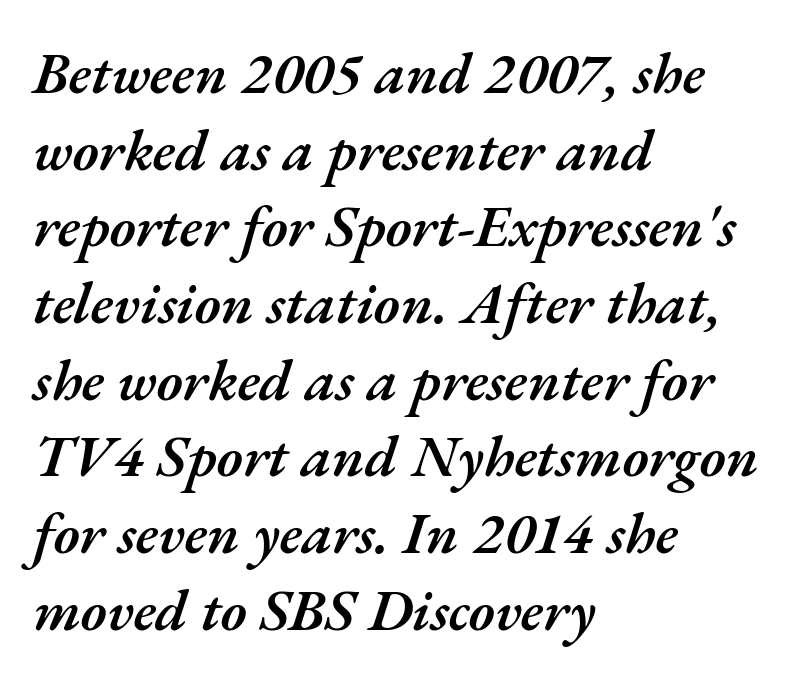
{"italic": "yes", "lean": "right", "slant_degrees": 17, "bold": "semi", "weight": "semibold", "width": "normal", "stroke_contrast": "medium", "x_height": "small", "monospaced": "no", "underline": "no", "align": "left", "line_spacing": "normal", "line_spacing_ratio": 1.3, "letter_spacing": "normal", "letter_spacing_em": 0.0, "glyph_px": 59}
